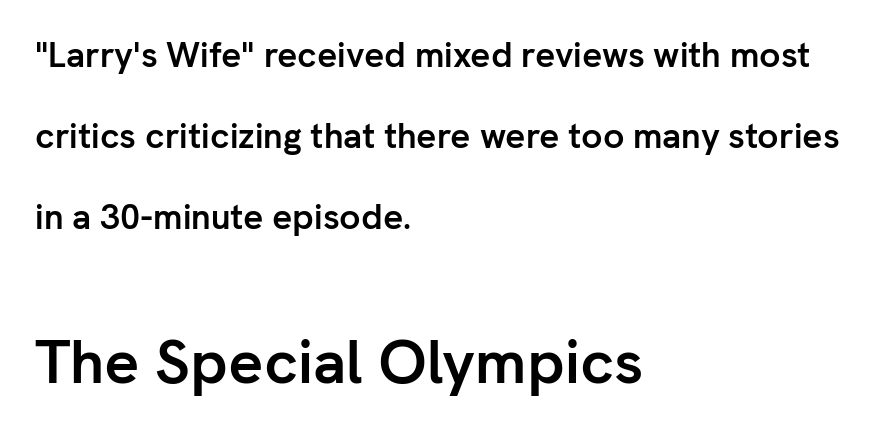
This layout puts the modest block above and the oversized block below. The sample has been set heavy, in full bold. The glyphs in this specimen are sans serif. Is there much room between lines? Yes — plenty of vertical air separates them. The paragraph has a hard left edge and a soft right edge.
